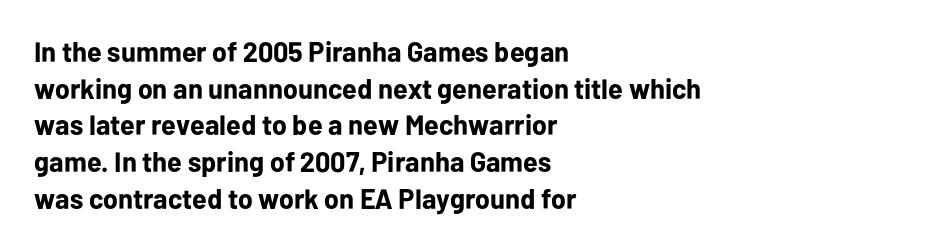
{"serif": "no", "italic": "no", "bold": "yes", "weight": "bold", "width": "normal", "stroke_contrast": "low", "x_height": "medium", "monospaced": "no", "underline": "no", "align": "left", "line_spacing": "normal", "line_spacing_ratio": 1.31, "letter_spacing": "normal", "letter_spacing_em": 0.0, "glyph_px": 28}
